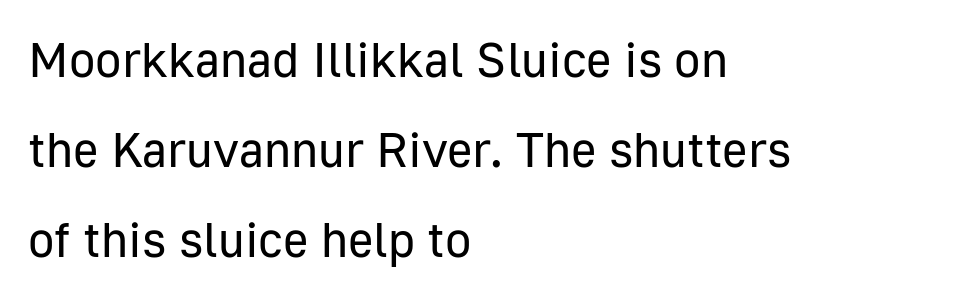
{"serif": "no", "italic": "no", "bold": "no", "weight": "regular", "width": "normal", "stroke_contrast": "low", "x_height": "medium", "monospaced": "no", "underline": "no", "align": "left", "line_spacing_ratio": 1.84, "letter_spacing": "normal", "letter_spacing_em": 0.0, "glyph_px": 49}
